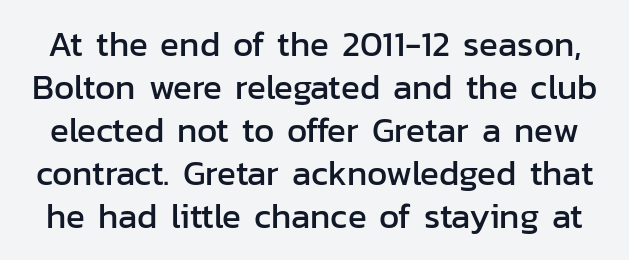
{"serif": "no", "italic": "no", "width": "normal", "stroke_contrast": "low", "x_height": "medium", "monospaced": "no", "underline": "no", "line_spacing_ratio": 1.23, "letter_spacing": "normal", "letter_spacing_em": 0.0, "glyph_px": 35}
